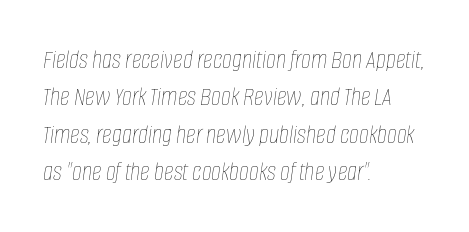
{"italic": "yes", "lean": "right", "slant_degrees": 8, "bold": "no", "underline": "no", "align": "left", "line_spacing": "normal", "line_spacing_ratio": 1.38, "letter_spacing": "normal", "letter_spacing_em": 0.0, "glyph_px": 27}
